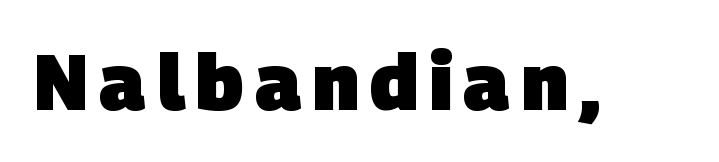
{"serif": "no", "bold": "yes", "weight": "heavy", "width": "normal", "stroke_contrast": "low", "x_height": "large", "monospaced": "no", "underline": "no", "glyph_px": 78}
